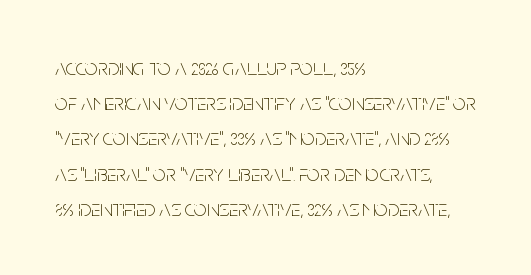
The image shows 23 px text type, upright; set left-aligned, normal line spacing (1.53x), normal letter spacing, not underlined.
